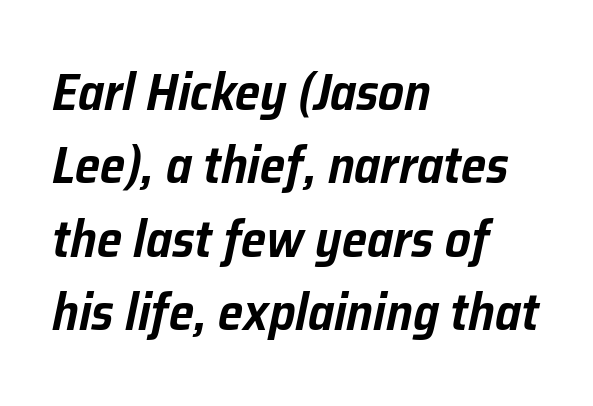
{"italic": "yes", "lean": "right", "slant_degrees": 12, "width": "normal", "stroke_contrast": "low", "x_height": "medium", "monospaced": "no", "underline": "no", "align": "left", "line_spacing": "normal", "line_spacing_ratio": 1.44, "letter_spacing": "normal", "letter_spacing_em": 0.0, "glyph_px": 51}
